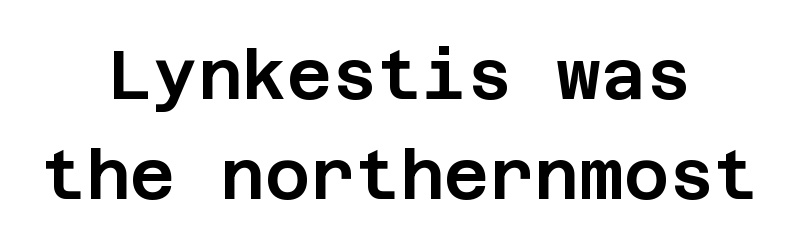
Q: Is the text italic (slanted)? A: No, it is upright.
Q: Is the typeface a serif or a sans-serif typeface? A: Sans-serif.
Q: Is the text underlined? A: No.
Q: How is the paragraph aligned? A: Centered.
Q: Is the spacing between letters normal or unusually wide? A: Normal.
Q: Is the spacing between lines tight, normal or loose? A: Normal.
Q: Width (condensed, normal, or wide)? A: Normal.
Q: Stroke contrast? A: Low.
Q: x-height? A: Large.
